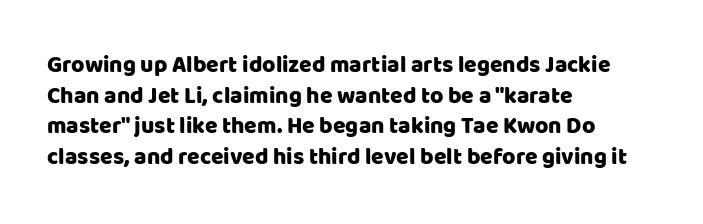
{"italic": "no", "underline": "no", "align": "left", "line_spacing": "normal", "line_spacing_ratio": 1.33, "letter_spacing": "normal", "letter_spacing_em": 0.0, "glyph_px": 23}
